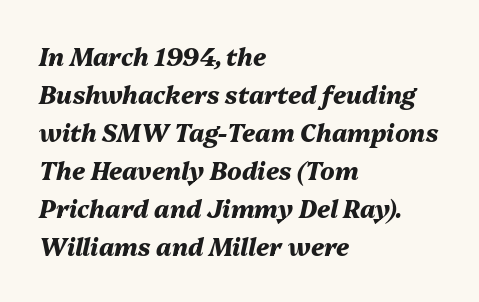
Q: Is the text bold? A: Yes.
Q: Is the text italic (slanted)? A: Yes, it leans right by about 13 degrees.
Q: Is the text underlined? A: No.
Q: How is the paragraph aligned? A: Left-aligned.
Q: Is the spacing between letters normal or unusually wide? A: Normal.
Q: Is the spacing between lines tight, normal or loose? A: Normal.
